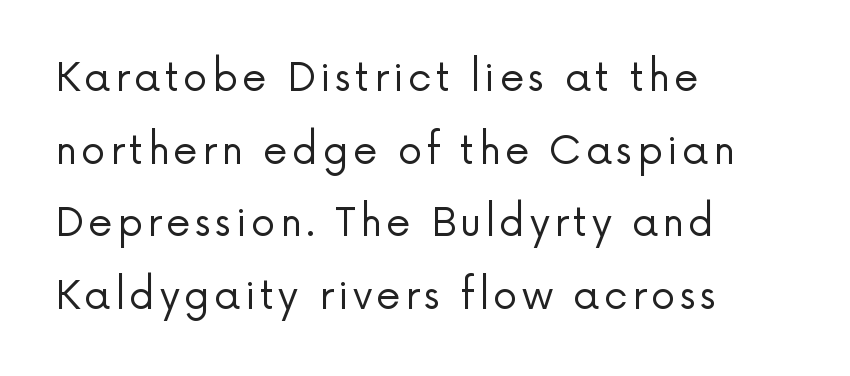
The image shows 39 px regular-weight sans-serif type, upright; set left-aligned, line spacing 1.86x, not underlined; low stroke contrast and a medium x-height.
